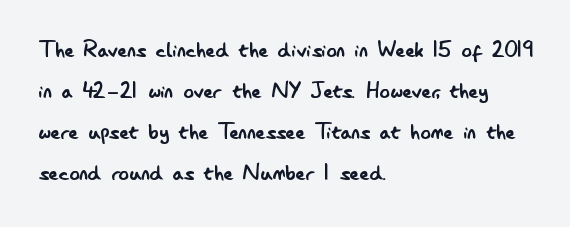
{"italic": "no", "bold": "no", "underline": "no", "align": "left", "line_spacing": "normal", "line_spacing_ratio": 1.58, "letter_spacing": "normal", "letter_spacing_em": 0.0, "glyph_px": 26}
